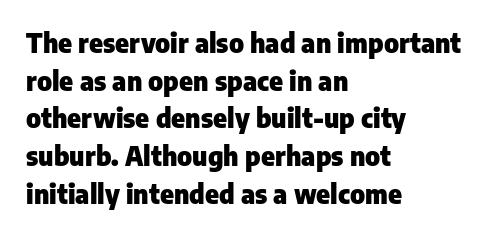
Q: Is the text bold? A: Yes.
Q: Is the text italic (slanted)? A: No, it is upright.
Q: Is the text underlined? A: No.
Q: How is the paragraph aligned? A: Left-aligned.
Q: Is the spacing between letters normal or unusually wide? A: Normal.
Q: Is the spacing between lines tight, normal or loose? A: Normal.
